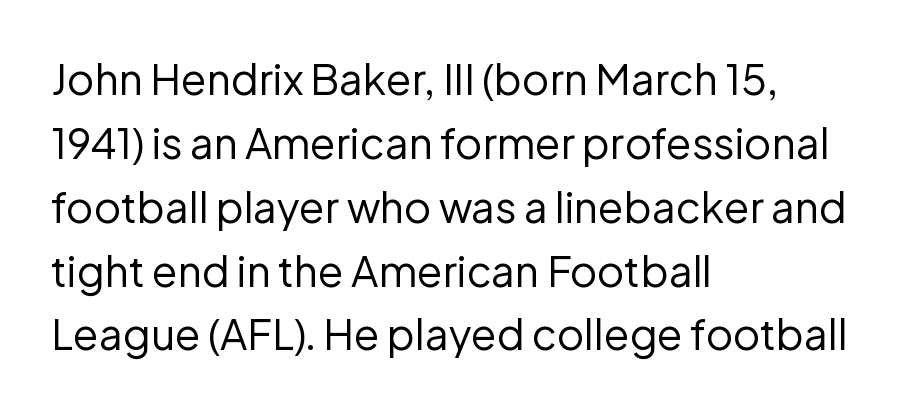
{"serif": "no", "italic": "no", "bold": "no", "weight": "regular", "width": "normal", "stroke_contrast": "low", "x_height": "medium", "monospaced": "no", "underline": "no", "align": "left", "line_spacing": "normal", "line_spacing_ratio": 1.52, "letter_spacing": "normal", "letter_spacing_em": 0.0, "glyph_px": 42}
